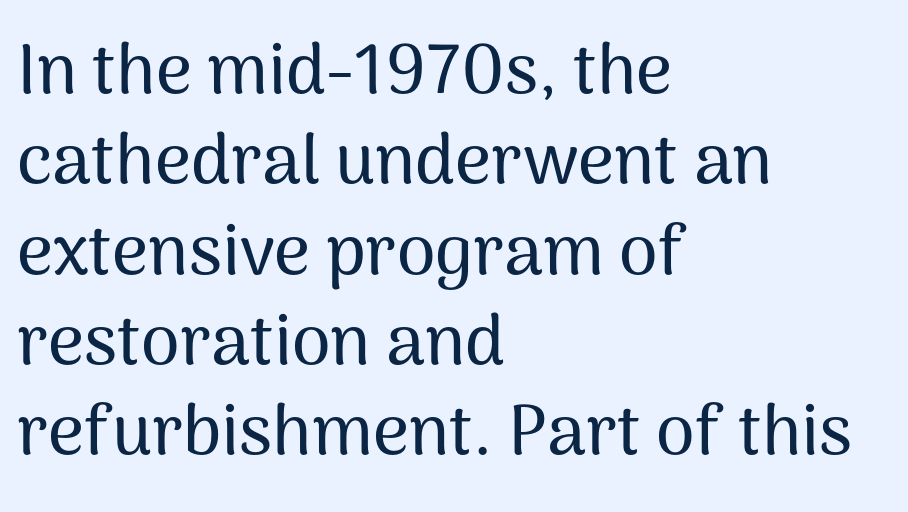
{"serif": "no", "italic": "no", "width": "normal", "stroke_contrast": "medium", "x_height": "medium", "monospaced": "no", "underline": "no", "align": "left", "line_spacing": "normal", "line_spacing_ratio": 1.29, "letter_spacing": "normal", "letter_spacing_em": 0.0, "glyph_px": 70}
